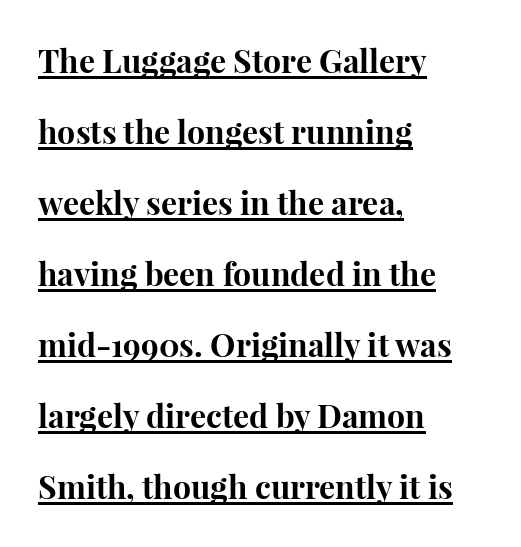
Q: Is the text bold? A: Yes.
Q: Is the text italic (slanted)? A: No, it is upright.
Q: Is the typeface a serif or a sans-serif typeface? A: Serif.
Q: Is the text underlined? A: Yes.
Q: How is the paragraph aligned? A: Left-aligned.
Q: Is the spacing between letters normal or unusually wide? A: Normal.
Q: Is the spacing between lines tight, normal or loose? A: Loose.
Q: Width (condensed, normal, or wide)? A: Normal.
Q: Stroke contrast? A: High.
Q: x-height? A: Medium.
Q: Monospaced? A: No.
